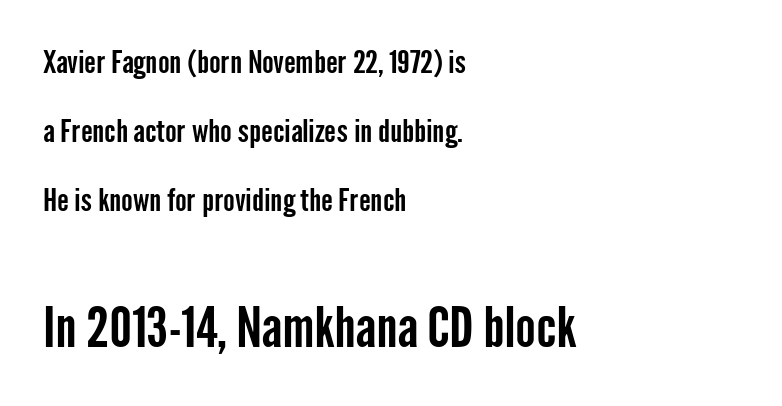
{"serif": "no", "italic": "no", "width": "condensed", "stroke_contrast": "low", "x_height": "medium", "monospaced": "no", "underline": "no", "align": "left", "line_spacing": "loose", "line_spacing_ratio": 2.23, "letter_spacing": "normal", "letter_spacing_em": 0.0, "larger_block": "second", "size_ratio": 1.77, "glyph_px": 55}
